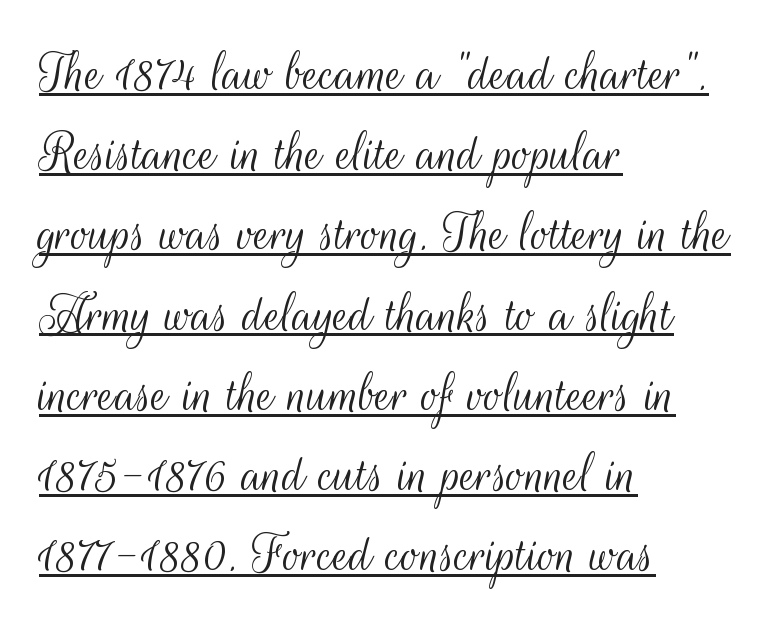
{"serif": "no", "bold": "no", "weight": "light", "width": "condensed", "stroke_contrast": "medium", "x_height": "small", "monospaced": "no", "underline": "yes", "align": "left", "line_spacing": "normal", "line_spacing_ratio": 1.36, "letter_spacing": "normal", "letter_spacing_em": 0.0, "glyph_px": 59}
